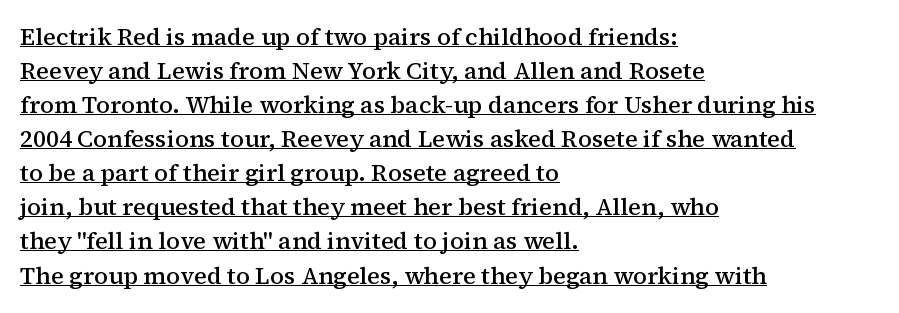
Q: Is the text bold? A: Semi-bold.
Q: Is the text italic (slanted)? A: No, it is upright.
Q: Is the text underlined? A: Yes.
Q: How is the paragraph aligned? A: Left-aligned.
Q: Is the spacing between letters normal or unusually wide? A: Normal.
Q: Is the spacing between lines tight, normal or loose? A: Normal.
